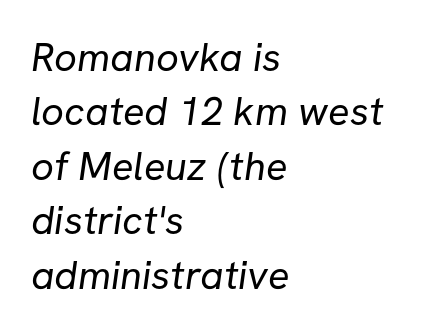
{"serif": "no", "bold": "no", "weight": "regular", "width": "normal", "stroke_contrast": "low", "x_height": "medium", "monospaced": "no", "underline": "no", "align": "left", "line_spacing": "normal", "line_spacing_ratio": 1.36, "letter_spacing": "normal", "letter_spacing_em": 0.0, "glyph_px": 40}
